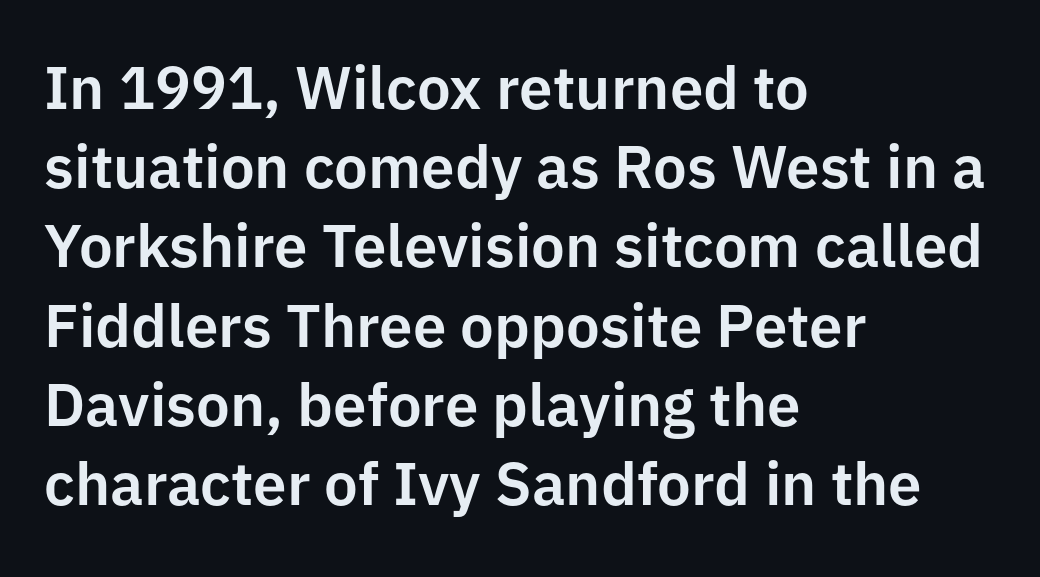
The image shows 60 px sans-serif type, upright; set left-aligned, normal line spacing (1.32x), normal letter spacing, not underlined; low stroke contrast and a medium x-height.
